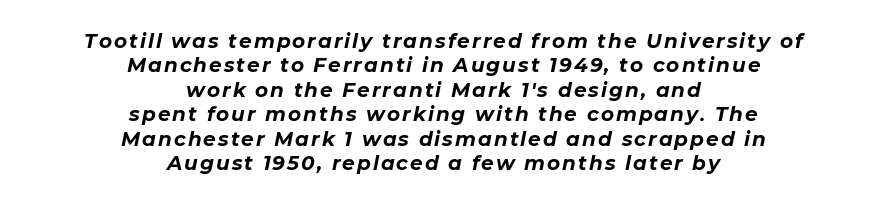
The image shows 20 px bold type, italic (leaning right); set centered, line spacing 1.22x, not underlined.
